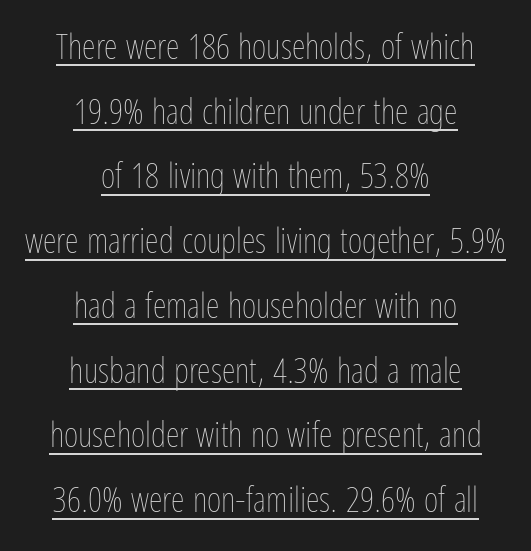
Q: Is the text bold? A: No.
Q: Is the text italic (slanted)? A: No, it is upright.
Q: Is the text underlined? A: Yes.
Q: How is the paragraph aligned? A: Centered.
Q: Is the spacing between letters normal or unusually wide? A: Normal.
Q: Width (condensed, normal, or wide)? A: Condensed.
Q: Stroke contrast? A: Low.
Q: x-height? A: Medium.
Q: Monospaced? A: No.
